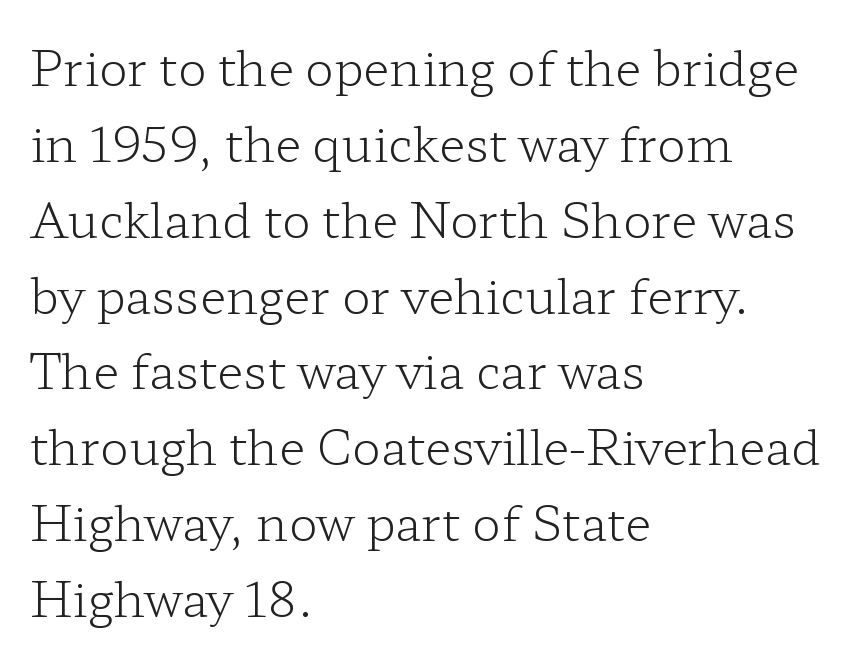
The setting favours the left margin, as ordinary paragraphs usually do. Plain, unruled lines of type. Serifs: yes, visible at the terminals of the letterforms. Stems and bowls with no extra thickness — not bold. The face used here is proportionally spaced, like ordinary book or web type. The passage shown stacks its lines at a standard gap.
